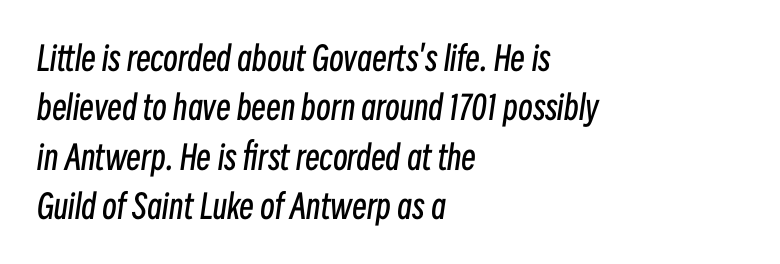
Q: Is the text bold? A: No.
Q: Is the text italic (slanted)? A: Yes, it leans right by about 8 degrees.
Q: Is the text underlined? A: No.
Q: How is the paragraph aligned? A: Left-aligned.
Q: Is the spacing between letters normal or unusually wide? A: Normal.
Q: Is the spacing between lines tight, normal or loose? A: Normal.
Q: Width (condensed, normal, or wide)? A: Condensed.
Q: Stroke contrast? A: Low.
Q: x-height? A: Medium.
Q: Monospaced? A: No.
